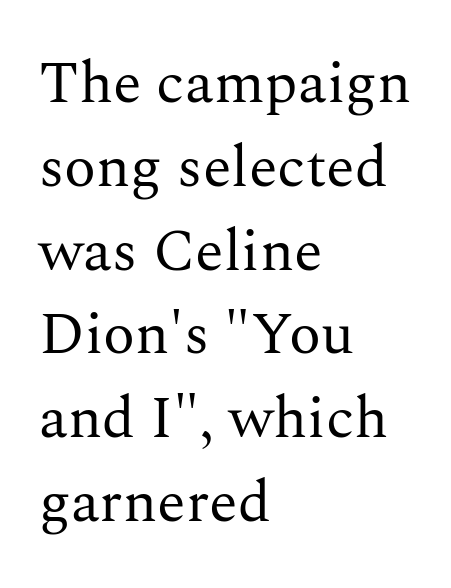
Q: Is the text bold? A: No.
Q: Is the text italic (slanted)? A: No, it is upright.
Q: Is the typeface a serif or a sans-serif typeface? A: Serif.
Q: Is the text underlined? A: No.
Q: How is the paragraph aligned? A: Left-aligned.
Q: Is the spacing between letters normal or unusually wide? A: Normal.
Q: Is the spacing between lines tight, normal or loose? A: Normal.
Q: Width (condensed, normal, or wide)? A: Normal.
Q: Stroke contrast? A: Medium.
Q: x-height? A: Medium.
Q: Monospaced? A: No.
